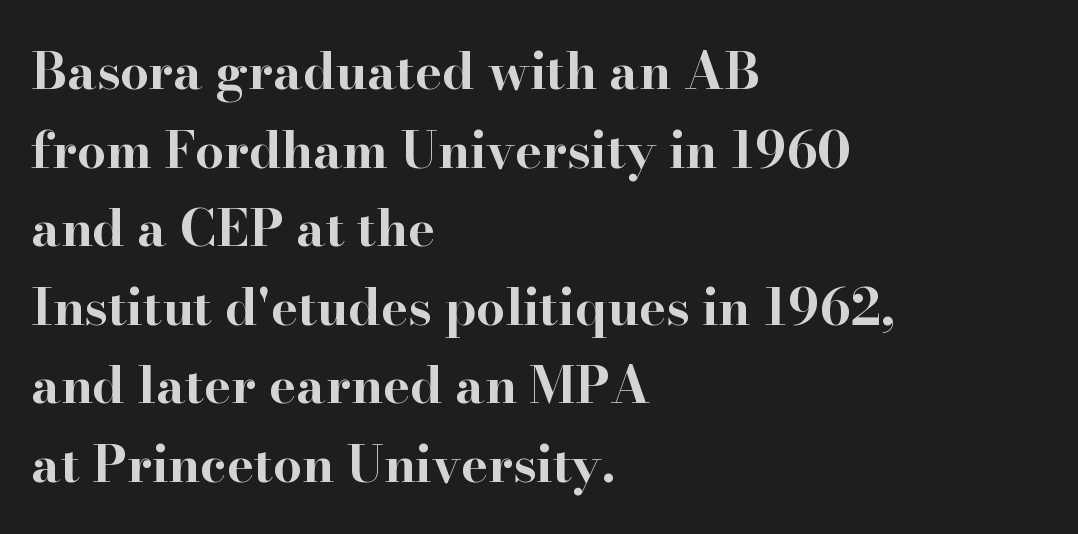
Compared with an ordinary text face, these strokes are far heavier — a full bold. Ascenders rise straight up at ninety degrees. Letter spacing: default. Each letter keeps its own natural width here, so spacing adapts to shape. Old-style or modern, the face here clearly has serifs.
